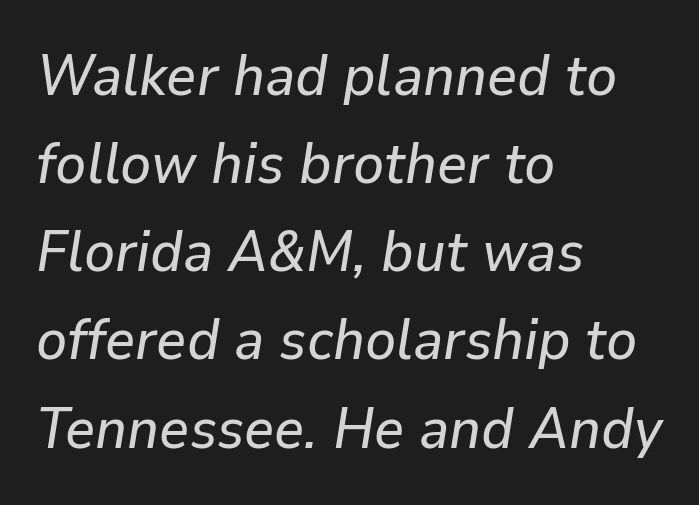
Quick note: interline space is typical. You could not count columns in this text — the font is proportionally spaced. Decoration check: the copy has no underline. The face used here has a pronounced slope to its letters.
